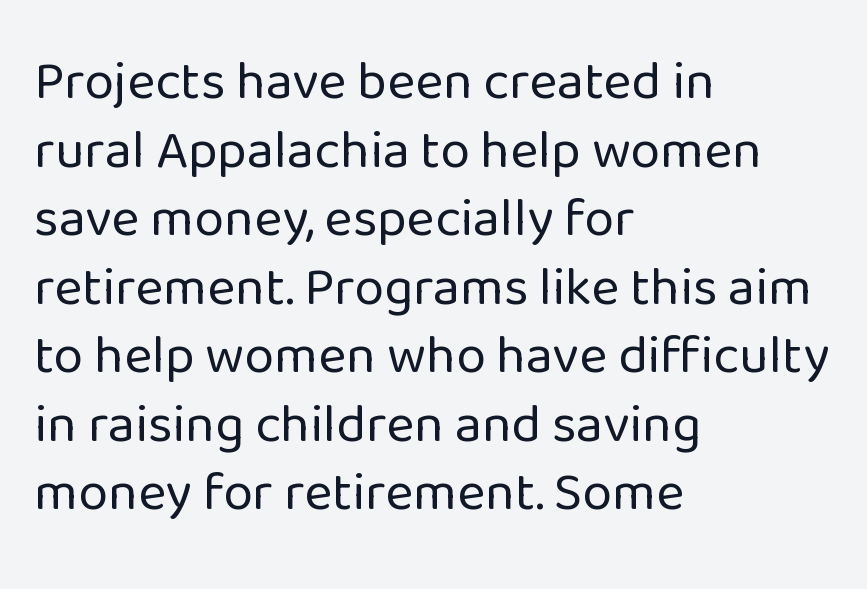
Heaviness? Minimal to ordinary, like unemphasized prose. Designer's note — italics off, roman on. Normally led — the rows are evenly, conventionally spaced. If you drew a ruler down the left edge, every line would touch it.
